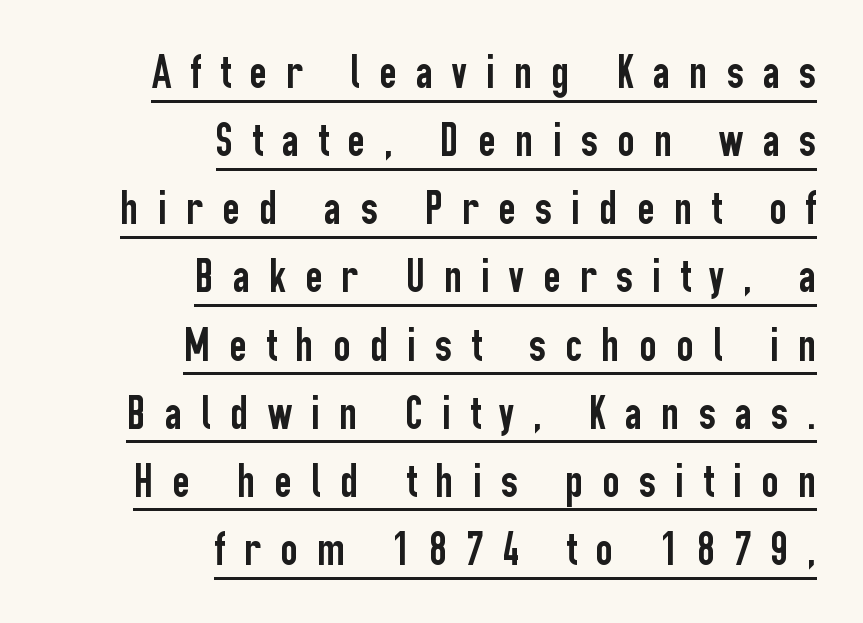
Rendered with straight, roman letterforms. Tracking here is generous; glyphs stand well apart from one another. Grotesque or geometric, the face here clearly has no serifs. These lines are rendered in a variable-pitch font.
